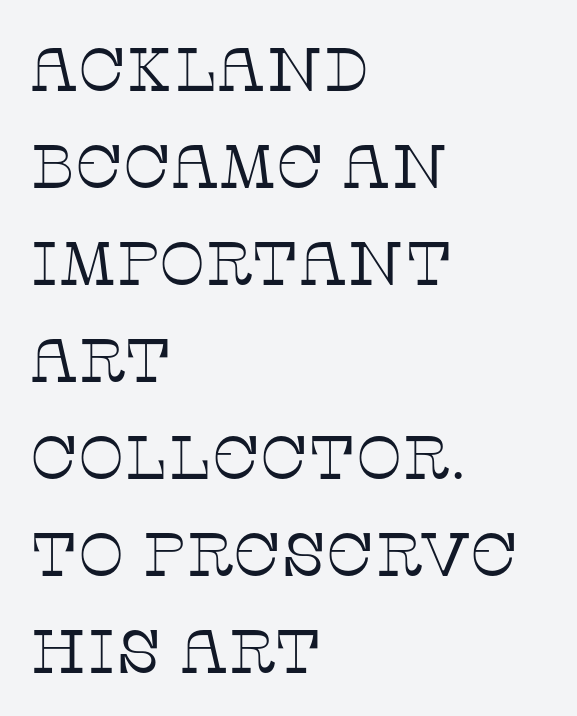
Q: Is the text bold? A: No.
Q: Is the text italic (slanted)? A: No, it is upright.
Q: Is the typeface a serif or a sans-serif typeface? A: Serif.
Q: Is the text underlined? A: No.
Q: How is the paragraph aligned? A: Left-aligned.
Q: Is the spacing between letters normal or unusually wide? A: Normal.
Q: Is the spacing between lines tight, normal or loose? A: Normal.
Q: Width (condensed, normal, or wide)? A: Normal.
Q: Stroke contrast? A: Low.
Q: x-height? A: Large.
Q: Monospaced? A: No.
